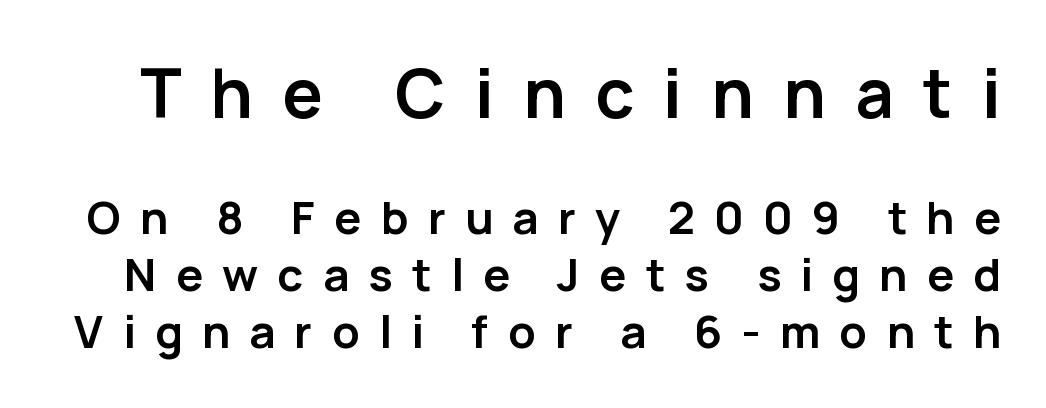
{"serif": "no", "italic": "no", "bold": "yes", "weight": "semibold", "width": "normal", "stroke_contrast": "low", "x_height": "medium", "monospaced": "no", "underline": "no", "line_spacing": "normal", "line_spacing_ratio": 1.27, "letter_spacing": "wide", "letter_spacing_em": 0.43, "larger_block": "first", "size_ratio": 1.51, "glyph_px": 68}
